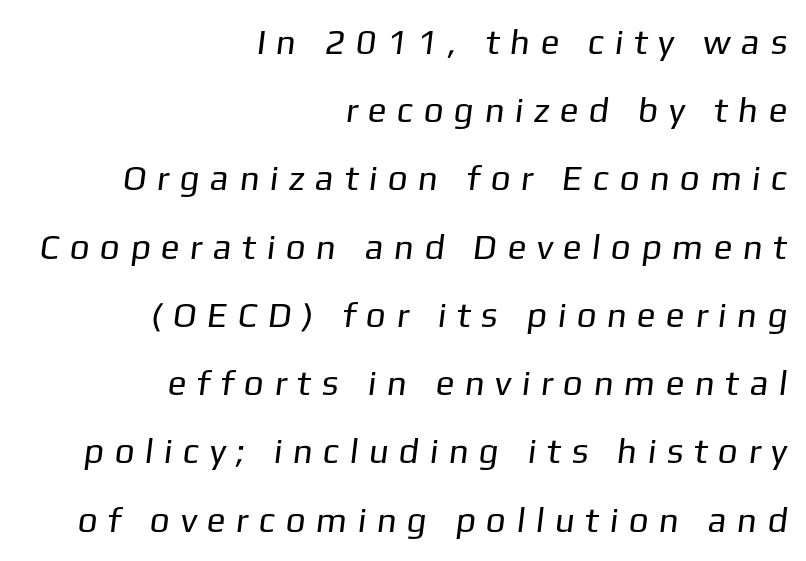
Q: Is the text bold? A: No.
Q: Is the typeface a serif or a sans-serif typeface? A: Sans-serif.
Q: Is the text underlined? A: No.
Q: How is the paragraph aligned? A: Right-aligned.
Q: Is the spacing between letters normal or unusually wide? A: Unusually wide.
Q: Is the spacing between lines tight, normal or loose? A: Loose.
Q: Width (condensed, normal, or wide)? A: Normal.
Q: Stroke contrast? A: Low.
Q: x-height? A: Medium.
Q: Monospaced? A: No.
